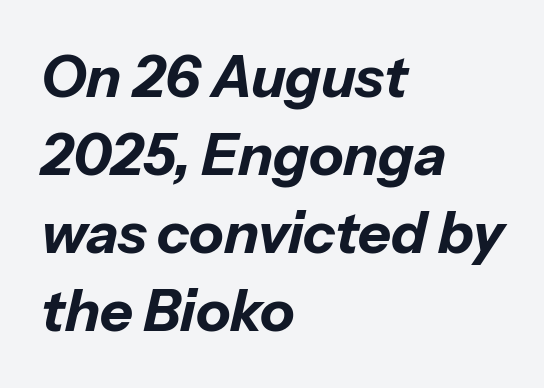
{"italic": "yes", "lean": "right", "slant_degrees": 13, "bold": "yes", "weight": "bold", "width": "normal", "stroke_contrast": "low", "x_height": "medium", "monospaced": "no", "underline": "no", "align": "left", "line_spacing": "normal", "line_spacing_ratio": 1.37, "letter_spacing": "normal", "letter_spacing_em": 0.0, "glyph_px": 57}
